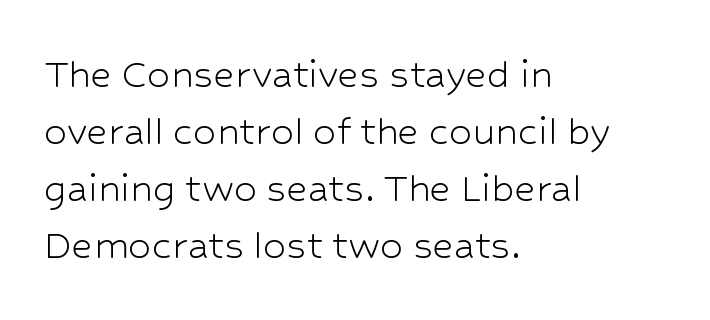
{"serif": "no", "italic": "no", "bold": "no", "weight": "light", "width": "normal", "stroke_contrast": "low", "x_height": "medium", "monospaced": "no", "underline": "no", "align": "left", "line_spacing_ratio": 1.24, "letter_spacing": "normal", "letter_spacing_em": 0.0, "glyph_px": 46}
